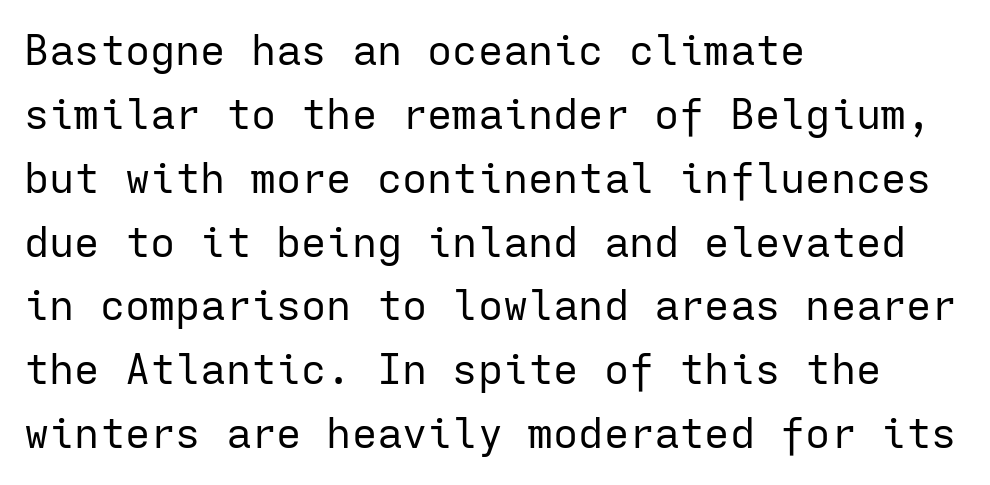
{"serif": "no", "italic": "no", "bold": "no", "weight": "regular", "width": "normal", "stroke_contrast": "low", "x_height": "medium", "monospaced": "yes", "underline": "no", "align": "left", "line_spacing": "normal", "line_spacing_ratio": 1.52, "letter_spacing": "normal", "letter_spacing_em": 0.0, "glyph_px": 42}
